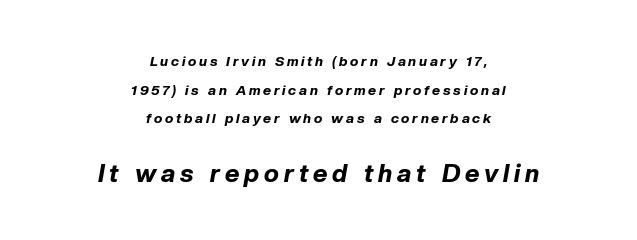
Q: Is the text bold? A: Yes.
Q: Is the text italic (slanted)? A: Yes, it leans right by about 10 degrees.
Q: Is the text underlined? A: No.
Q: How is the paragraph aligned? A: Centered.
Q: Is the spacing between letters normal or unusually wide? A: Unusually wide.
Q: Is the spacing between lines tight, normal or loose? A: Loose.
Q: Which block of text is set in a larger size, the first (top) or the second (bottom)? A: The second (bottom) one.
